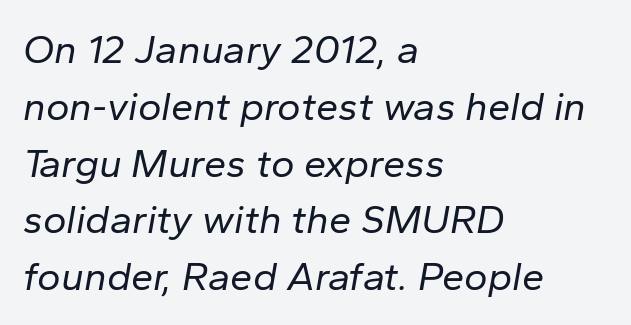
The image shows 40 px regular-weight type, italic (leaning right); set left-aligned, normal line spacing (1.42x), normal letter spacing, not underlined; low stroke contrast and a medium x-height.
